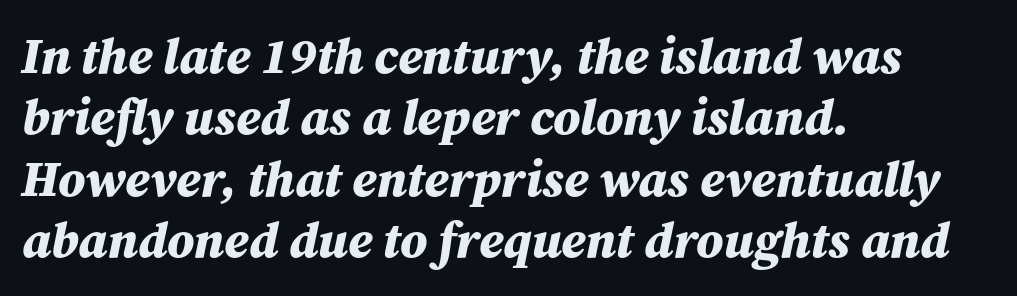
The image shows 50 px bold type, italic (leaning right); set left-aligned, line spacing 1.23x, normal letter spacing, not underlined; medium stroke contrast and a medium x-height.
